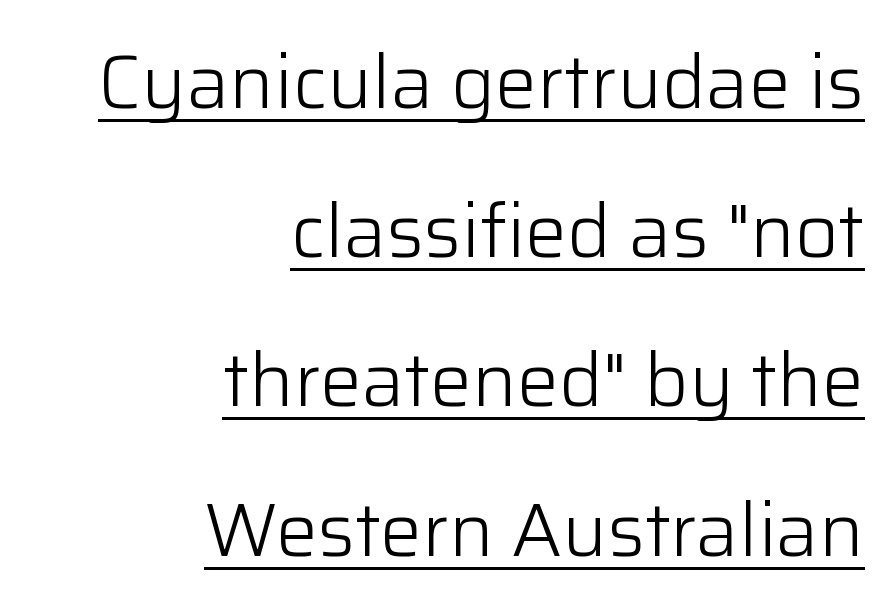
You could not count columns in this text — the font is proportionally spaced. The specimen includes a rule beneath the text block's lines. A light-to-regular cut is what we see here. This rendering employs a face without finishing strokes, i.e., a sans-serif. Between one letter and the next there's only the usual sliver of space.
